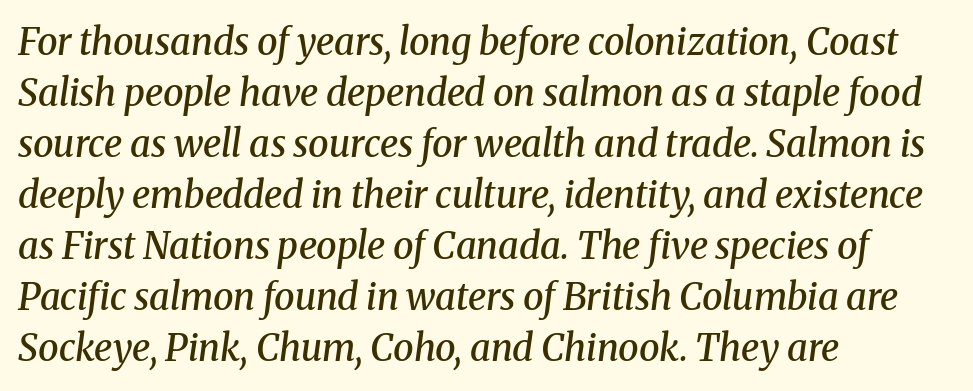
Q: Is the text bold? A: Semi-bold.
Q: Is the text italic (slanted)? A: Yes, it leans right by about 8 degrees.
Q: Is the typeface a serif or a sans-serif typeface? A: Serif.
Q: Is the text underlined? A: No.
Q: How is the paragraph aligned? A: Left-aligned.
Q: Is the spacing between letters normal or unusually wide? A: Normal.
Q: Is the spacing between lines tight, normal or loose? A: Normal.
Q: Width (condensed, normal, or wide)? A: Normal.
Q: Stroke contrast? A: Medium.
Q: x-height? A: Medium.
Q: Monospaced? A: No.
